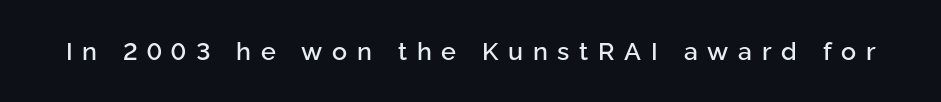
{"italic": "no", "underline": "no", "letter_spacing": "wide", "letter_spacing_em": 0.39, "glyph_px": 25}
